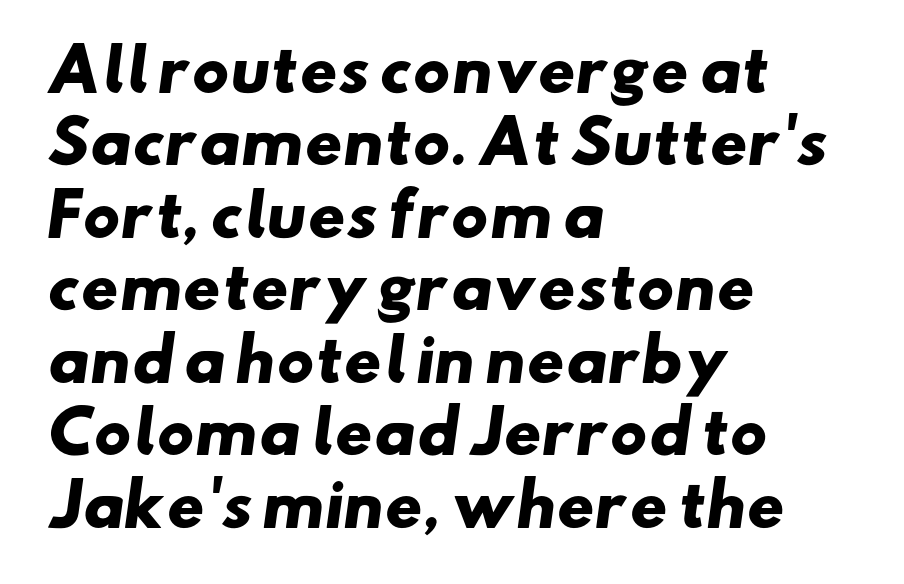
The image shows 58 px heavy, wide sans-serif type; set left-aligned, normal line spacing (1.25x), normal letter spacing, not underlined; low stroke contrast and a small x-height.
